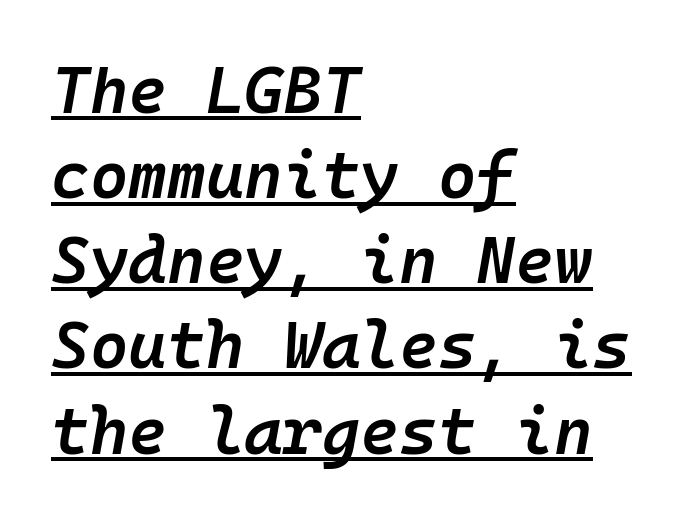
Q: Is the text bold? A: Semi-bold.
Q: Is the text italic (slanted)? A: Yes, it leans right by about 10 degrees.
Q: Is the text underlined? A: Yes.
Q: How is the paragraph aligned? A: Left-aligned.
Q: Is the spacing between letters normal or unusually wide? A: Normal.
Q: Is the spacing between lines tight, normal or loose? A: Normal.
Q: Width (condensed, normal, or wide)? A: Normal.
Q: Stroke contrast? A: Low.
Q: x-height? A: Medium.
Q: Monospaced? A: Yes.
